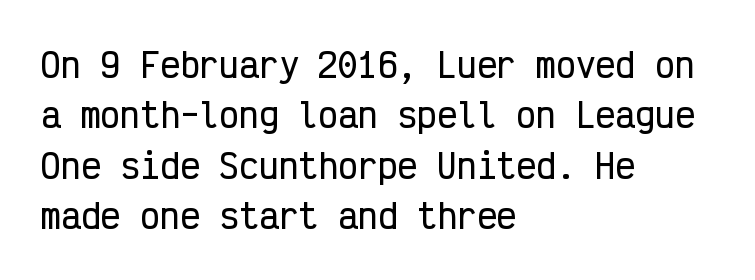
Q: Is the text italic (slanted)? A: No, it is upright.
Q: Is the typeface a serif or a sans-serif typeface? A: Sans-serif.
Q: Is the text underlined? A: No.
Q: How is the paragraph aligned? A: Left-aligned.
Q: Is the spacing between letters normal or unusually wide? A: Normal.
Q: Is the spacing between lines tight, normal or loose? A: Normal.
Q: Width (condensed, normal, or wide)? A: Condensed.
Q: Stroke contrast? A: Low.
Q: x-height? A: Medium.
Q: Monospaced? A: Yes.
